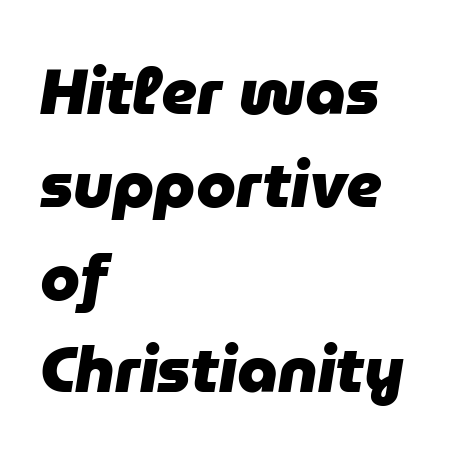
{"italic": "yes", "lean": "right", "slant_degrees": 9, "bold": "yes", "weight": "heavy", "width": "normal", "stroke_contrast": "low", "x_height": "medium", "monospaced": "no", "underline": "no", "align": "left", "line_spacing": "normal", "line_spacing_ratio": 1.45, "letter_spacing": "normal", "letter_spacing_em": 0.0, "glyph_px": 64}
